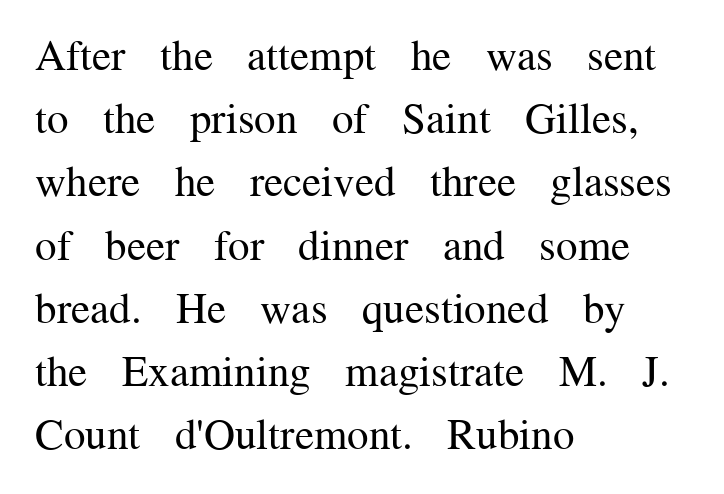
The image shows 43 px regular-weight serif type, upright; set left-aligned, normal line spacing (1.47x), normal letter spacing, not underlined; medium stroke contrast and a medium x-height.
